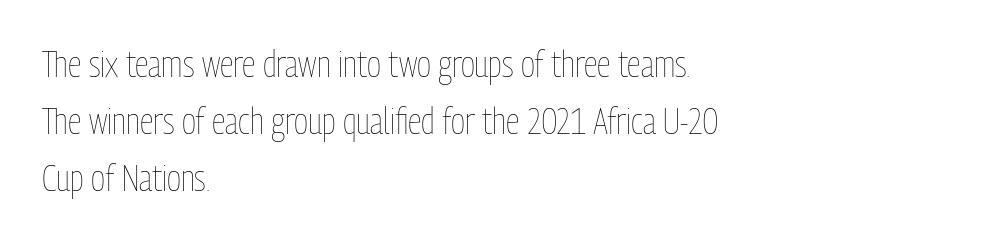
The image shows 36 px thin, condensed type, upright; set left-aligned, normal line spacing (1.58x), normal letter spacing, not underlined; low stroke contrast and a medium x-height.
